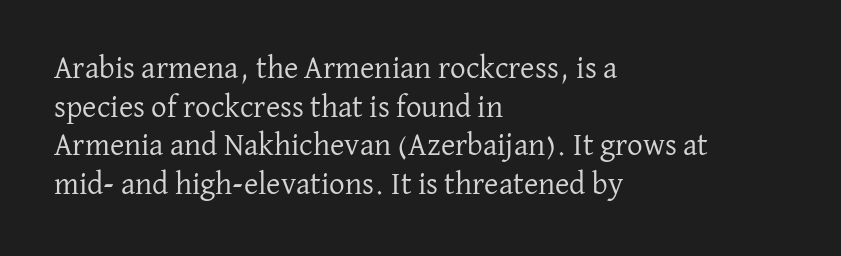
{"serif": "yes", "italic": "no", "bold": "no", "weight": "regular", "width": "normal", "stroke_contrast": "low", "x_height": "medium", "monospaced": "no", "underline": "no", "align": "left", "line_spacing": "normal", "line_spacing_ratio": 1.25, "letter_spacing": "normal", "letter_spacing_em": 0.0, "glyph_px": 31}
